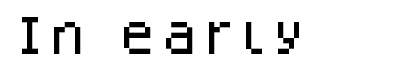
Is there any slant? The stems are plumb. Character widths vary here, with narrow letters taking less room than wide ones. Nobody drew a line under any word here. Grotesque or geometric, the face here clearly has no serifs.
